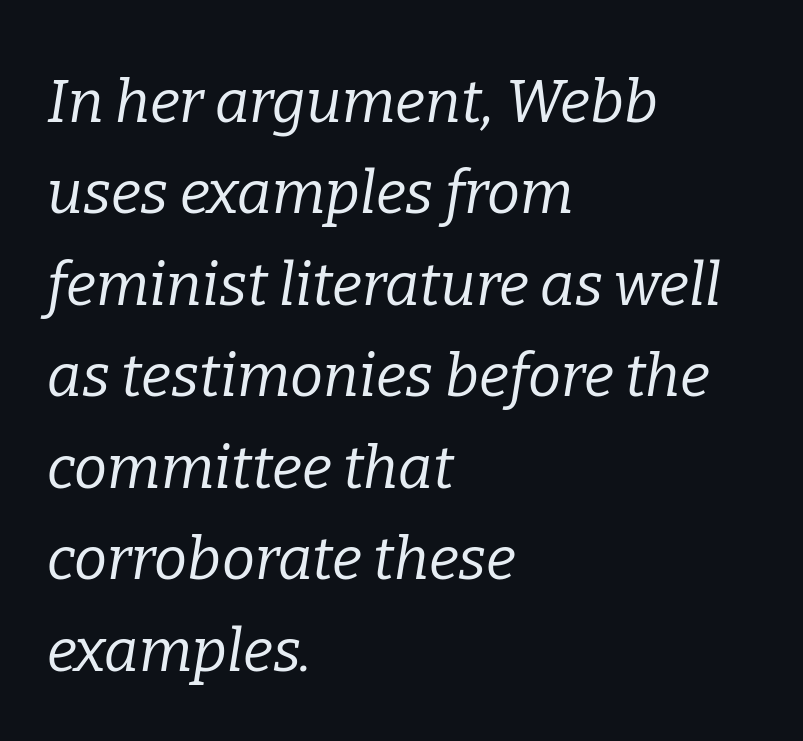
Spacing verdict: proportional, widths tailored to each character. Any mark beneath the type? The region is blank. Quick note: italic. Each new line begins a customary step beneath the previous one.
